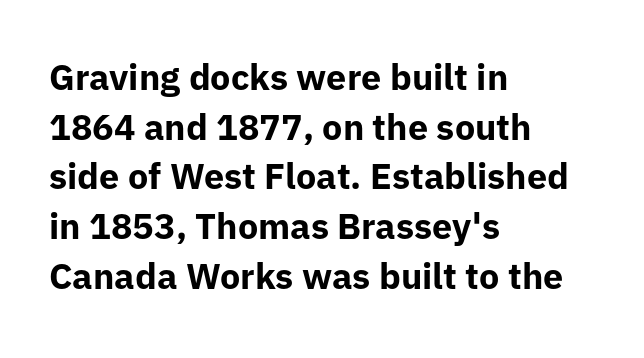
The image shows 36 px bold sans-serif type, upright; set left-aligned, normal line spacing (1.38x), normal letter spacing, not underlined; low stroke contrast and a medium x-height.
